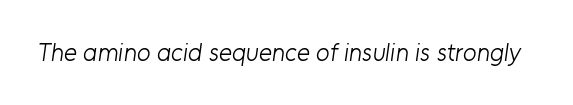
The image shows 25 px text type; set normal letter spacing, not underlined.
